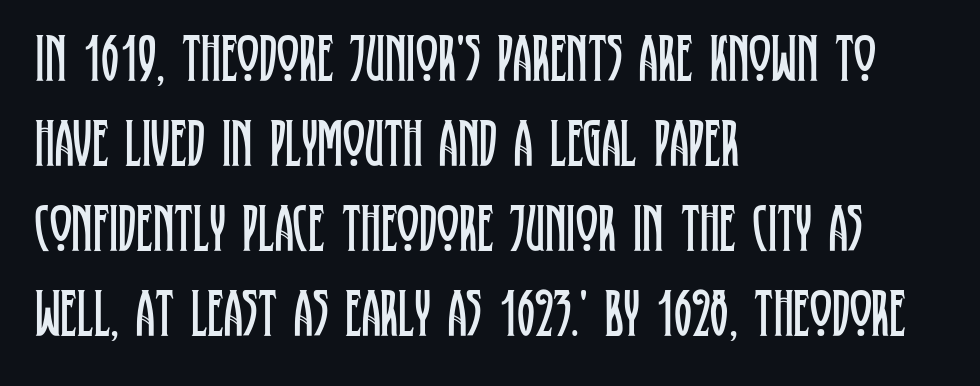
Posture: upright roman. Nothing heavy about these letters — not bold at all. Tracking value appears to be zero — textbook default spacing. The string is rendered with underlining switched off. Layout note: lines flush left. Old-style or modern, the face here clearly has serifs.
